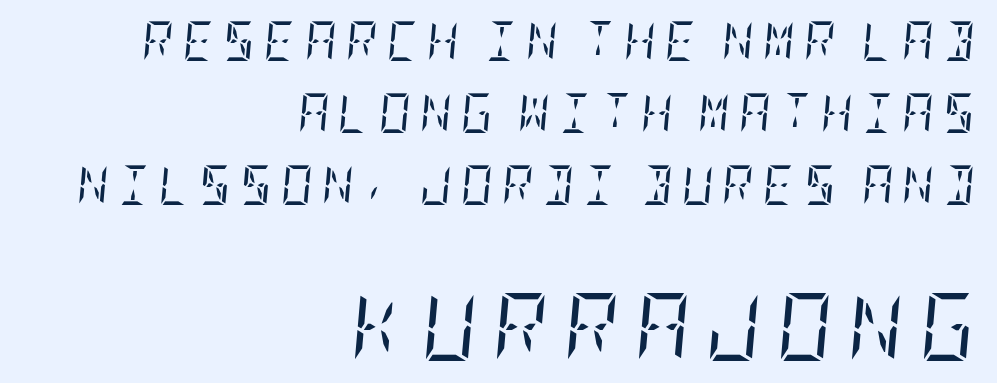
Q: Is the text bold? A: No.
Q: Is the text italic (slanted)? A: Yes, it leans right by about 5 degrees.
Q: Is the typeface a serif or a sans-serif typeface? A: Serif.
Q: Is the text underlined? A: No.
Q: How is the paragraph aligned? A: Right-aligned.
Q: Is the spacing between letters normal or unusually wide? A: Unusually wide.
Q: Which block of text is set in a larger size, the first (top) or the second (bottom)? A: The second (bottom) one.
Q: Width (condensed, normal, or wide)? A: Condensed.
Q: Stroke contrast? A: Low.
Q: x-height? A: Large.
